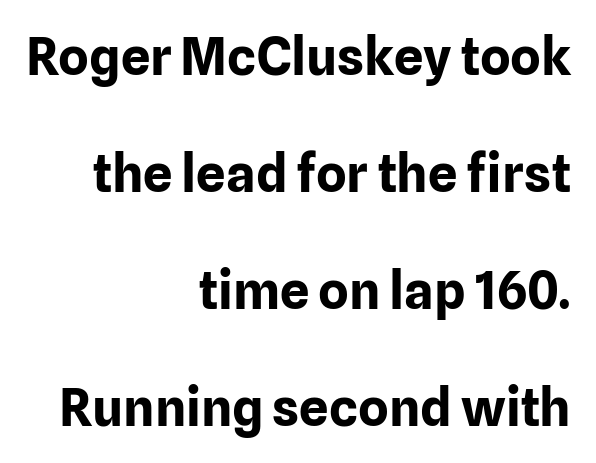
Q: Is the text bold? A: Yes.
Q: Is the text italic (slanted)? A: No, it is upright.
Q: Is the typeface a serif or a sans-serif typeface? A: Sans-serif.
Q: Is the text underlined? A: No.
Q: How is the paragraph aligned? A: Right-aligned.
Q: Is the spacing between letters normal or unusually wide? A: Normal.
Q: Is the spacing between lines tight, normal or loose? A: Loose.
Q: Width (condensed, normal, or wide)? A: Normal.
Q: Stroke contrast? A: Low.
Q: x-height? A: Medium.
Q: Monospaced? A: No.
